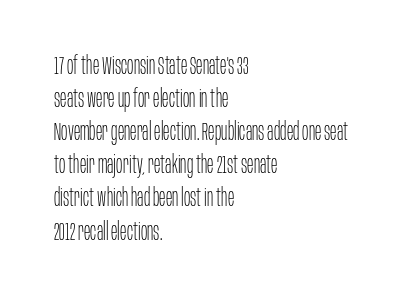
{"italic": "no", "bold": "no", "underline": "no", "align": "left", "line_spacing": "normal", "line_spacing_ratio": 1.38, "letter_spacing": "normal", "letter_spacing_em": 0.0, "glyph_px": 24}
